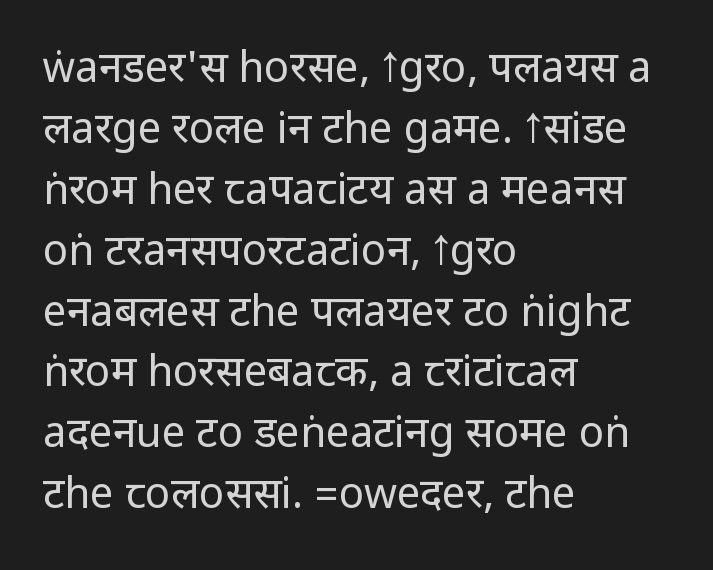
Q: Is the text bold? A: No.
Q: Is the text italic (slanted)? A: No, it is upright.
Q: Is the typeface a serif or a sans-serif typeface? A: Sans-serif.
Q: Is the text underlined? A: No.
Q: How is the paragraph aligned? A: Left-aligned.
Q: Is the spacing between letters normal or unusually wide? A: Normal.
Q: Is the spacing between lines tight, normal or loose? A: Normal.
Q: Width (condensed, normal, or wide)? A: Condensed.
Q: Stroke contrast? A: Low.
